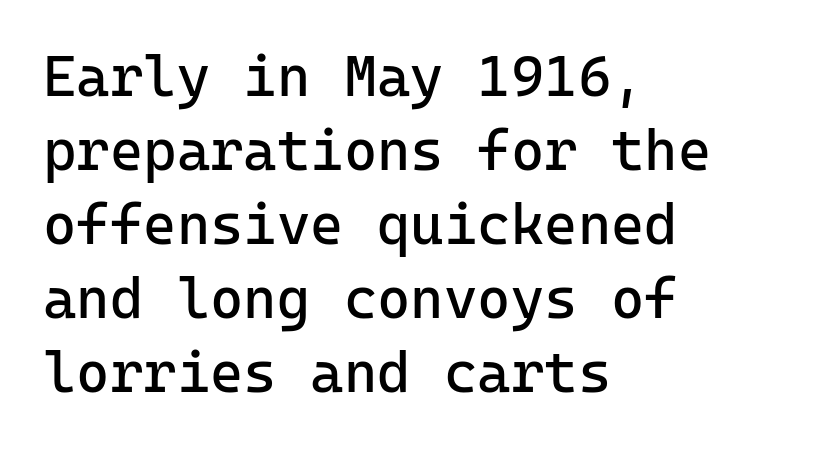
Descenders hang freely into open space. The glyphs in this specimen are sans serif. You can tell it's not italic because the verticals are truly vertical. Is this a heavy cut? Hardly; it is regular or lighter. How would I describe the line gaps? Plain and ordinary. The paragraph has a hard left edge and a soft right edge.
